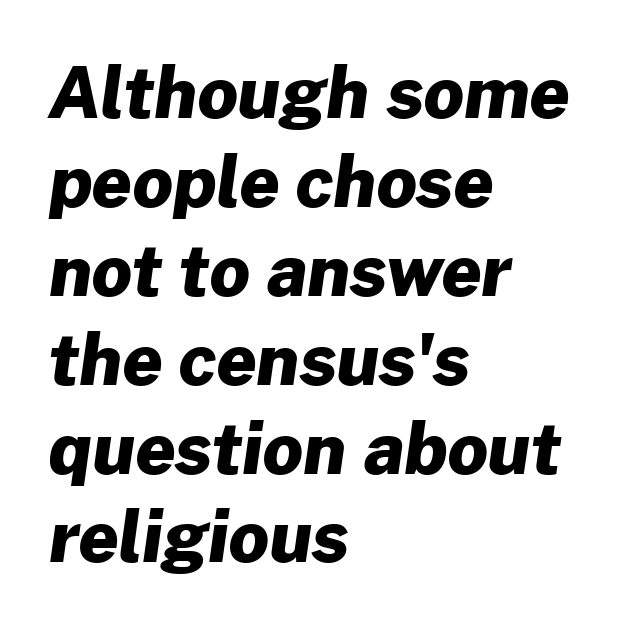
Honestly, the row spacing looks completely unremarkable. In CSS terms this would be text-align: left. The specimen omits any rule beneath the text block's lines. Nothing sits at the stroke ends, so this counts as sans-serif. Does the weight exceed regular? Yes, all the way to bold. Compared with typical body copy, the letter spacing here is the same.
